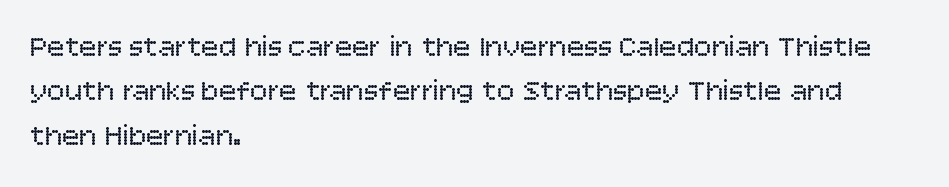
The image shows 29 px regular-weight sans-serif type, upright; set left-aligned, normal line spacing (1.53x), normal letter spacing, not underlined; low stroke contrast and a large x-height.
